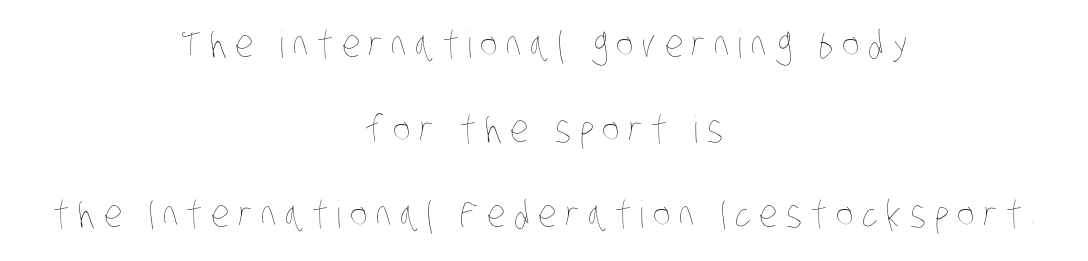
{"bold": "no", "weight": "thin", "width": "condensed", "stroke_contrast": "low", "x_height": "large", "monospaced": "no", "underline": "no", "align": "center", "line_spacing": "loose", "line_spacing_ratio": 2.3, "letter_spacing": "wide", "letter_spacing_em": 0.23, "glyph_px": 37}
